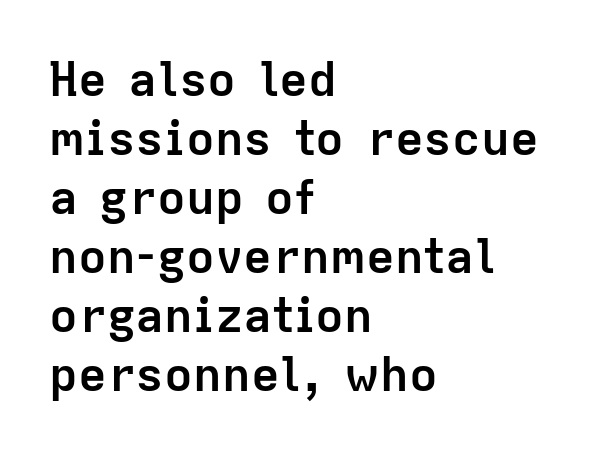
Honestly, the letter spacing is just normal — you wouldn't notice it. Looks like regular typesetting: each glyph gets only the width it needs. This is heavy type, rendered in bold. The paragraph has a hard left edge and a soft right edge.
